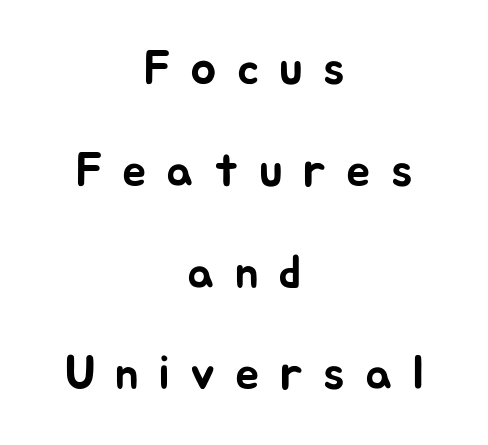
The image shows 48 px sans-serif type, upright; set centered, loose line spacing (2.12x), unusually wide letter spacing (+0.42 em), not underlined; low stroke contrast and a medium x-height.
